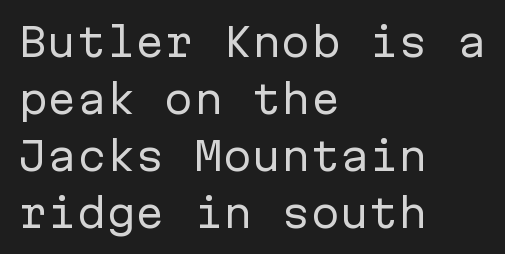
The image shows 39 px regular-weight sans-serif type, upright, monospaced; set left-aligned, normal line spacing (1.46x), normal letter spacing, not underlined; low stroke contrast and a medium x-height.
